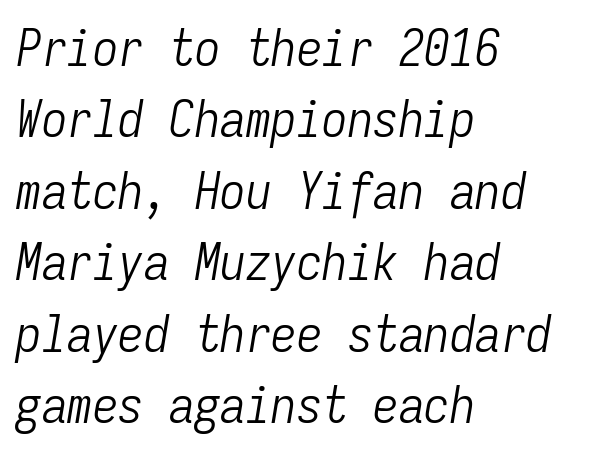
The image shows 51 px light, condensed type, italic (leaning right), monospaced; set left-aligned, normal line spacing (1.4x), normal letter spacing, not underlined; low stroke contrast and a medium x-height.
